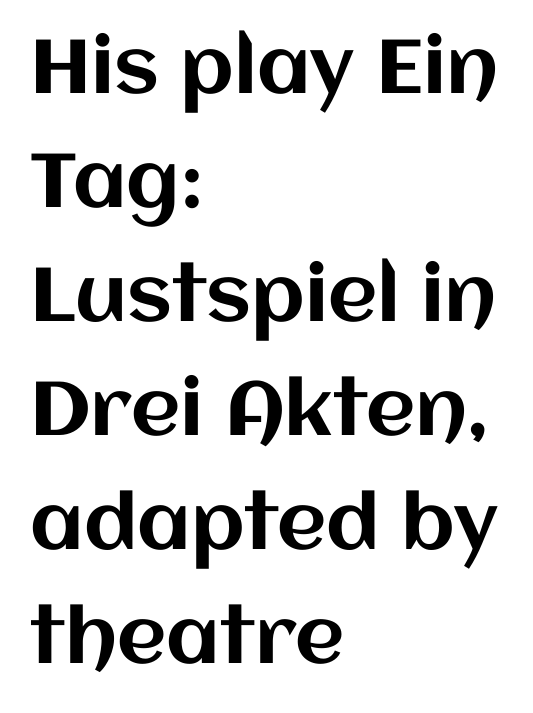
{"italic": "no", "width": "normal", "stroke_contrast": "medium", "x_height": "large", "monospaced": "no", "underline": "no", "align": "left", "line_spacing": "normal", "line_spacing_ratio": 1.5, "letter_spacing": "normal", "letter_spacing_em": 0.0, "glyph_px": 76}
